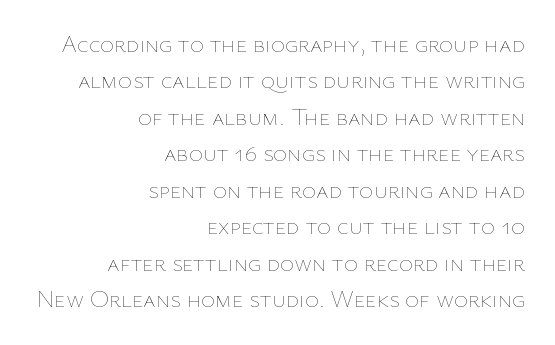
Nope, not italic — everything's standing straight. The characters are drawn with everyday or finer stroke widths. The area under the type is left untouched. Whoever set this chose a conventional vertical rhythm. If you drew a ruler down the right edge, every line would touch it.
